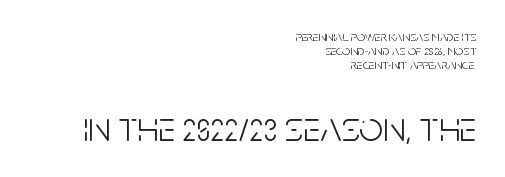
Reading top to bottom, the characters get bigger at the block break. The block of text is dense from top to bottom, with scant space between rows. The cut favours lightness, reaching ordinary text weight at its darkest. If you drew a ruler down the right edge, every line would touch it. Honestly, the letter spacing is just normal — you wouldn't notice it.
